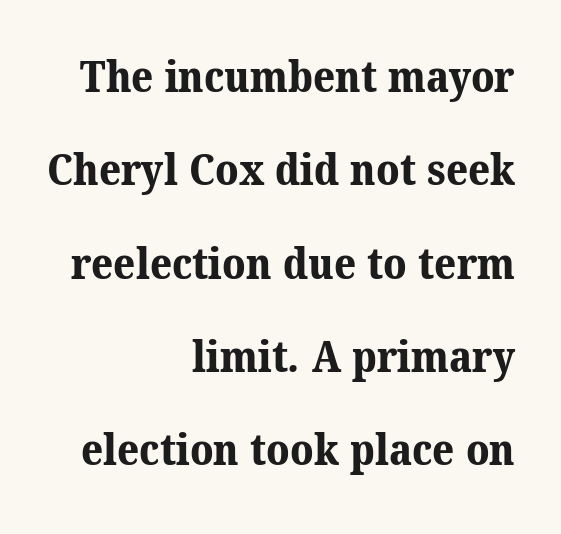
{"serif": "yes", "bold": "yes", "weight": "bold", "width": "normal", "stroke_contrast": "medium", "x_height": "medium", "monospaced": "no", "underline": "no", "align": "right", "line_spacing": "loose", "line_spacing_ratio": 2.17, "letter_spacing": "normal", "letter_spacing_em": 0.0, "glyph_px": 43}
